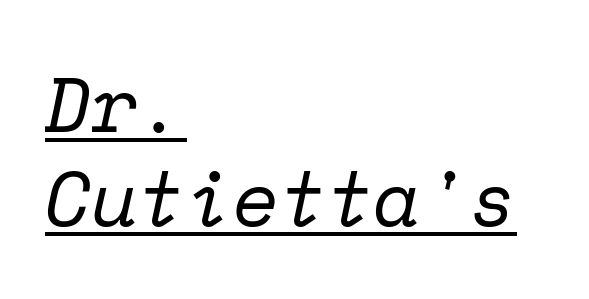
{"serif": "yes", "italic": "yes", "lean": "right", "slant_degrees": 12, "bold": "no", "weight": "regular", "width": "normal", "stroke_contrast": "low", "x_height": "medium", "monospaced": "yes", "underline": "yes", "align": "left", "line_spacing_ratio": 1.22, "letter_spacing": "normal", "letter_spacing_em": 0.0, "glyph_px": 77}
